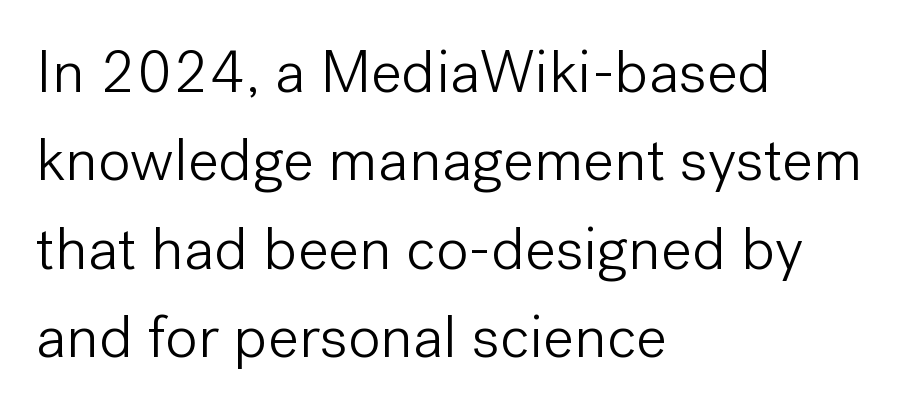
The image shows 61 px light sans-serif type, upright; set left-aligned, normal line spacing (1.45x), normal letter spacing, not underlined; low stroke contrast and a medium x-height.
